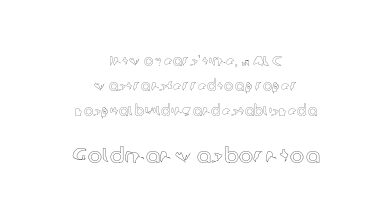
The image shows 21 px text type, upright; set centered, line spacing 1.77x, normal letter spacing, not underlined; the second (bottom) block is 1.5x larger.
